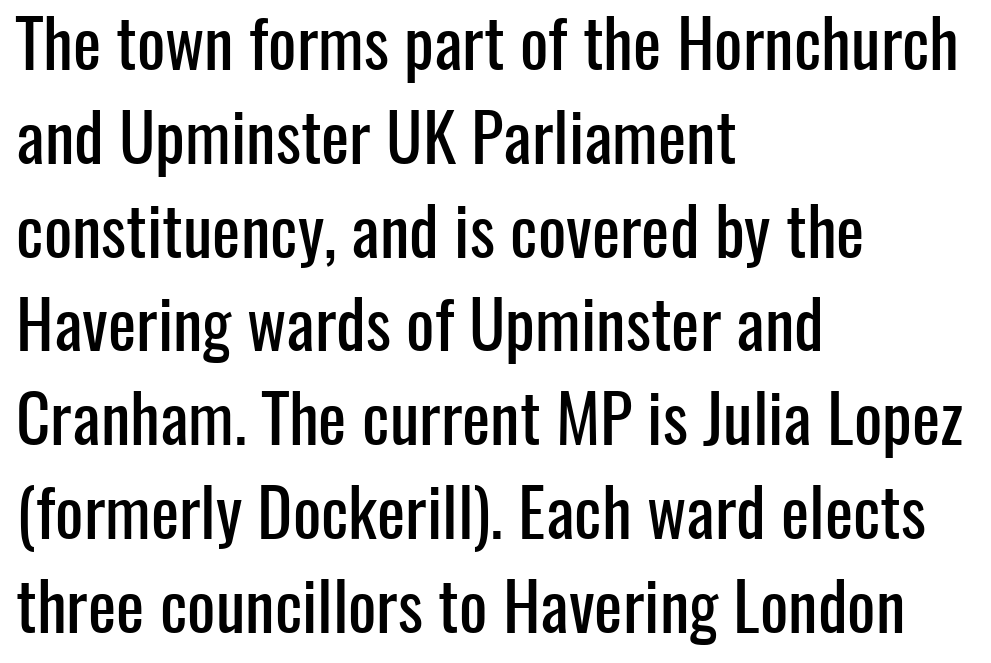
The image shows 67 px condensed sans-serif type, upright; set left-aligned, normal line spacing (1.4x), normal letter spacing, not underlined; low stroke contrast and a medium x-height.
